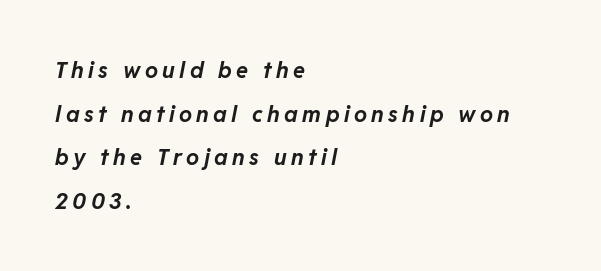
Q: Is the text bold? A: Yes.
Q: Is the text italic (slanted)? A: Yes, it leans right by about 11 degrees.
Q: Is the text underlined? A: No.
Q: How is the paragraph aligned? A: Left-aligned.
Q: Is the spacing between letters normal or unusually wide? A: Unusually wide.
Q: Is the spacing between lines tight, normal or loose? A: Loose.
